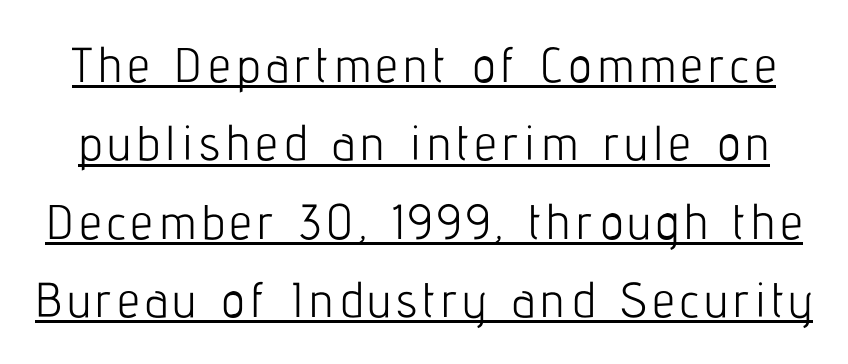
The image shows 49 px light, condensed sans-serif type, upright; set normal line spacing (1.6x), underlined; low stroke contrast and a medium x-height.
